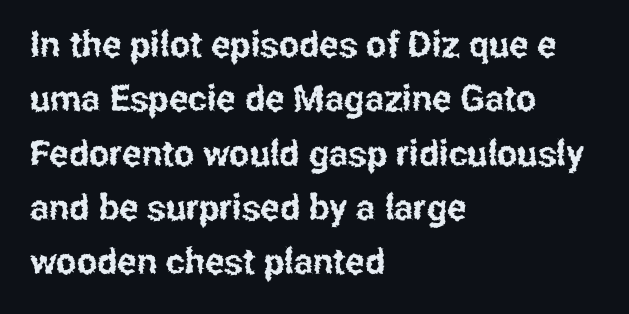
{"serif": "no", "italic": "no", "width": "condensed", "stroke_contrast": "low", "x_height": "medium", "monospaced": "no", "underline": "no", "align": "left", "line_spacing": "normal", "line_spacing_ratio": 1.51, "letter_spacing": "normal", "letter_spacing_em": 0.0, "glyph_px": 36}
